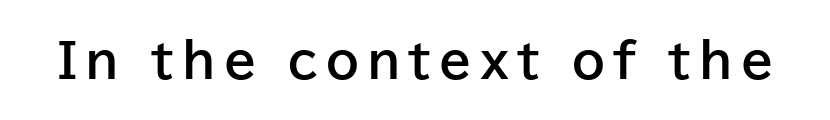
{"serif": "no", "italic": "no", "bold": "yes", "weight": "bold", "width": "normal", "stroke_contrast": "low", "x_height": "medium", "monospaced": "no", "underline": "no", "glyph_px": 47}
